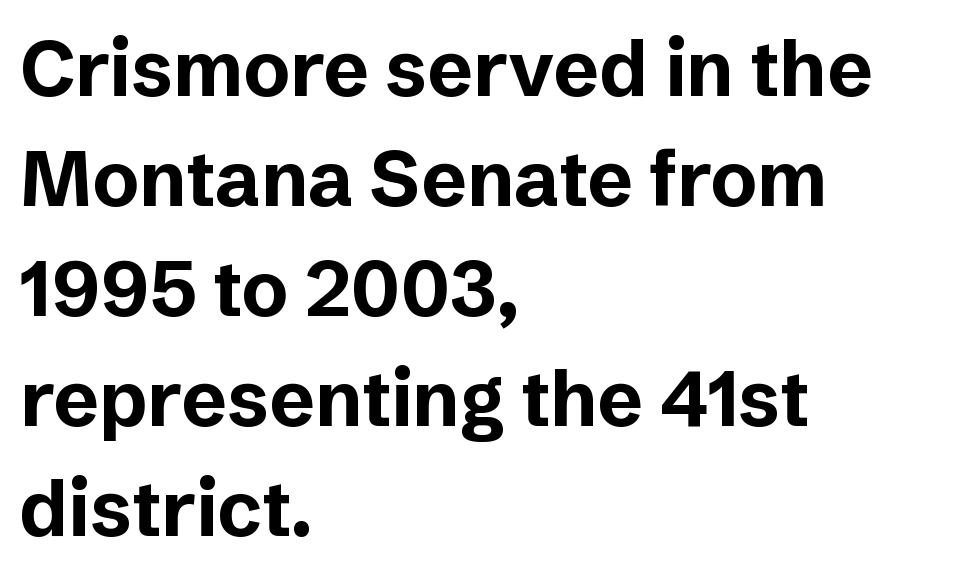
{"serif": "no", "italic": "no", "bold": "yes", "weight": "bold", "width": "normal", "stroke_contrast": "low", "x_height": "medium", "monospaced": "no", "underline": "no", "align": "left", "line_spacing": "normal", "line_spacing_ratio": 1.43, "letter_spacing": "normal", "letter_spacing_em": 0.0, "glyph_px": 77}
